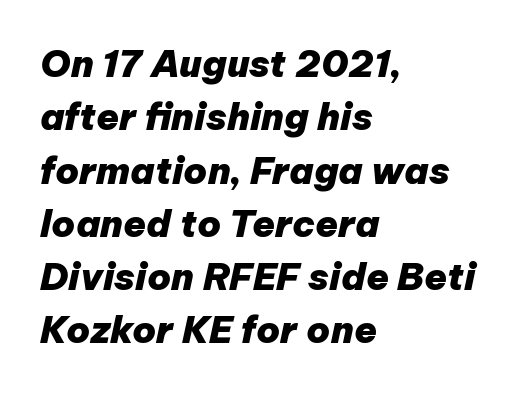
You could not count columns in this text — the font is proportionally spaced. Is the block centered? No — it sits flush against the left margin. A typesetter would call this zero additional tracking. Vertical spacing — default. In terms of weight, the rendering is a true, heavy bold. Emphasis-style slanted type is in use.
